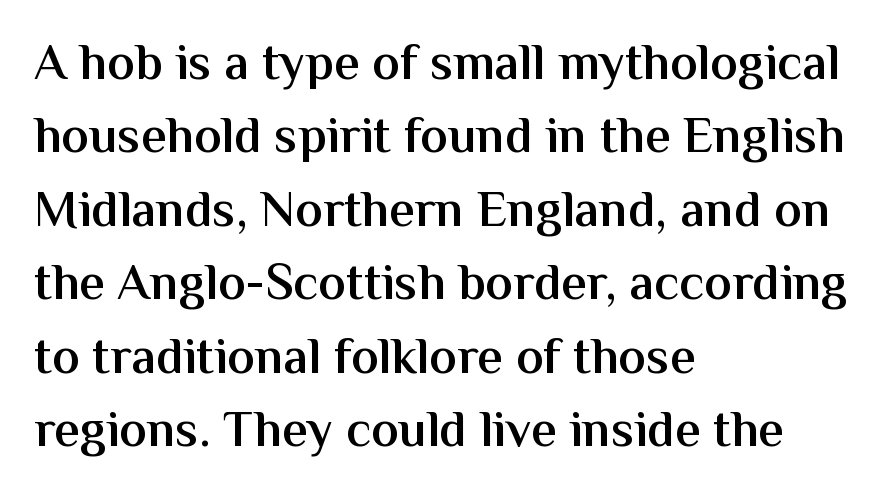
The image shows 51 px semibold sans-serif type, upright; set left-aligned, normal line spacing (1.44x), normal letter spacing, not underlined; medium stroke contrast and a medium x-height.
